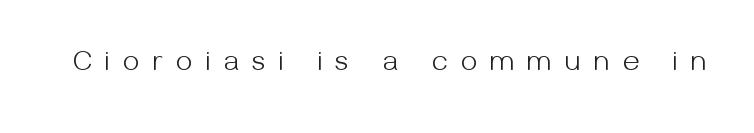
{"serif": "no", "italic": "no", "bold": "no", "weight": "light", "width": "normal", "stroke_contrast": "medium", "x_height": "medium", "monospaced": "no", "underline": "no", "letter_spacing": "wide", "letter_spacing_em": 0.47, "glyph_px": 29}
